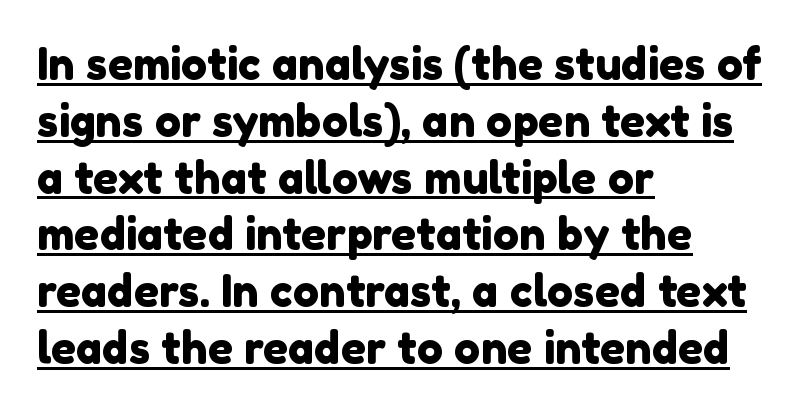
{"serif": "no", "width": "normal", "x_height": "medium", "monospaced": "no", "underline": "yes", "align": "left", "line_spacing": "normal", "line_spacing_ratio": 1.29, "letter_spacing": "normal", "letter_spacing_em": 0.0, "glyph_px": 44}
